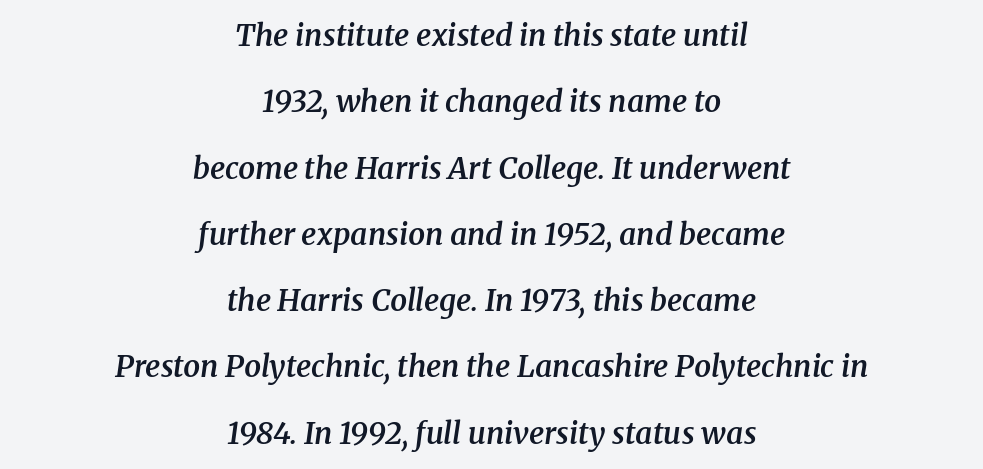
{"serif": "yes", "italic": "yes", "lean": "right", "slant_degrees": 8, "bold": "semi", "weight": "semibold", "width": "normal", "stroke_contrast": "medium", "x_height": "medium", "monospaced": "no", "underline": "no", "align": "center", "line_spacing": "loose", "line_spacing_ratio": 2.21, "letter_spacing": "normal", "letter_spacing_em": 0.0, "glyph_px": 30}
